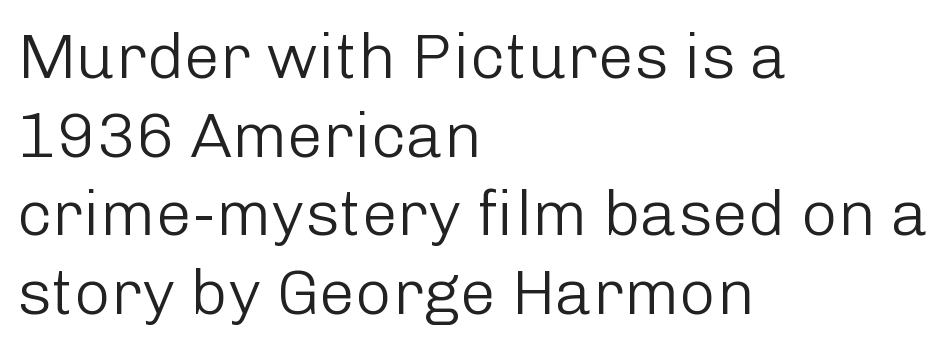
The image shows 64 px light sans-serif type, upright; set left-aligned, line spacing 1.23x, normal letter spacing, not underlined; low stroke contrast and a medium x-height.
